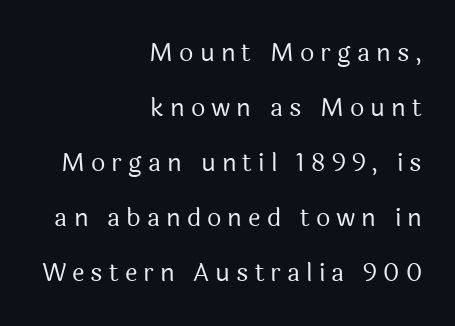
Stroke mass is kept to a normal reading level or below. These lines stack with their right ends in a neat column. Posture: upright roman. The gaps between neighbouring characters are conspicuously large. The area under the type is left untouched. The designer dialed line spacing up above the default.
